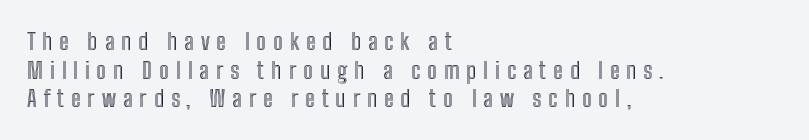
Q: Is the text italic (slanted)? A: No, it is upright.
Q: Is the text underlined? A: No.
Q: How is the paragraph aligned? A: Left-aligned.
Q: Is the spacing between letters normal or unusually wide? A: Unusually wide.
Q: Is the spacing between lines tight, normal or loose? A: Normal.
